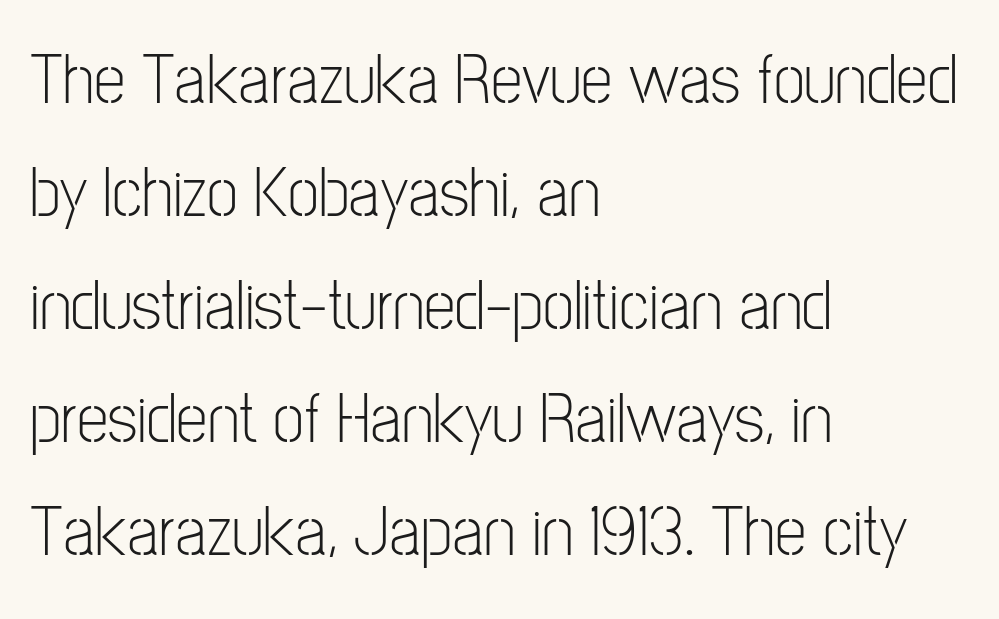
Q: Is the text bold? A: No.
Q: Is the text italic (slanted)? A: No, it is upright.
Q: Is the typeface a serif or a sans-serif typeface? A: Sans-serif.
Q: Is the text underlined? A: No.
Q: How is the paragraph aligned? A: Left-aligned.
Q: Is the spacing between letters normal or unusually wide? A: Normal.
Q: Is the spacing between lines tight, normal or loose? A: Normal.
Q: Width (condensed, normal, or wide)? A: Condensed.
Q: Stroke contrast? A: Low.
Q: x-height? A: Medium.
Q: Monospaced? A: No.
